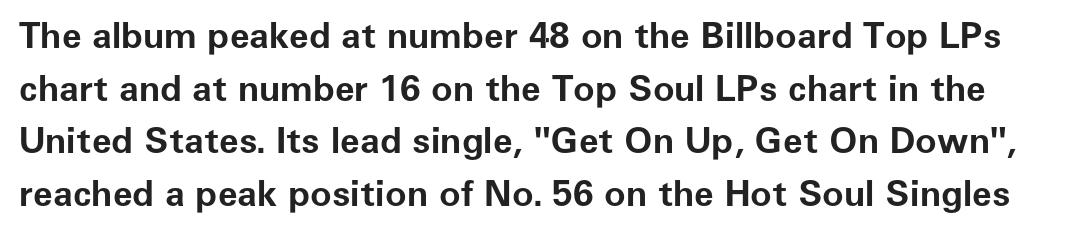
{"serif": "no", "italic": "no", "bold": "yes", "weight": "bold", "width": "normal", "stroke_contrast": "low", "x_height": "medium", "monospaced": "no", "underline": "no", "line_spacing": "normal", "line_spacing_ratio": 1.46, "letter_spacing": "normal", "letter_spacing_em": 0.0, "glyph_px": 36}
